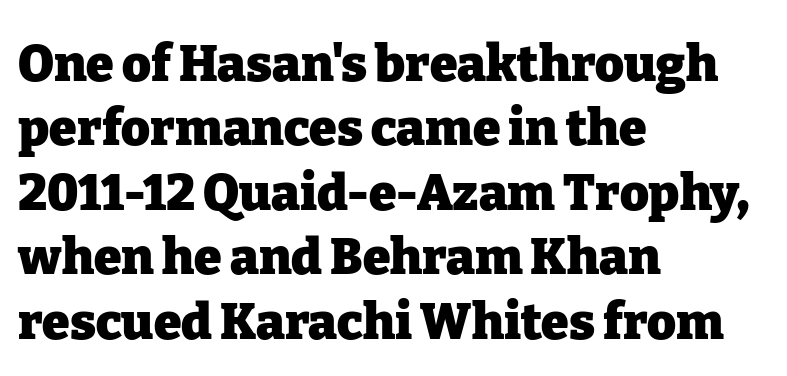
The typography opts for an upright posture over an oblique one. How are the letters spaced? Ordinarily, with no added tracking. This block has exactly the height ordinary leading produces. A classic flush-left, rag-right setting is used for this passage. Proportional: the letters do not fall into vertical columns. Descenders are the only things crossing below the line.
